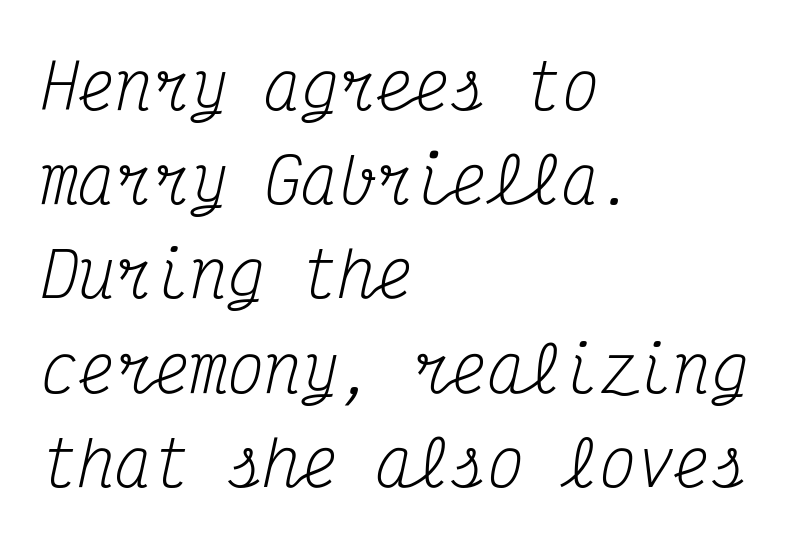
Q: Is the text bold? A: No.
Q: Is the text italic (slanted)? A: Yes, it leans right by about 12 degrees.
Q: Is the typeface a serif or a sans-serif typeface? A: Serif.
Q: Is the text underlined? A: No.
Q: How is the paragraph aligned? A: Left-aligned.
Q: Is the spacing between letters normal or unusually wide? A: Normal.
Q: Is the spacing between lines tight, normal or loose? A: Normal.
Q: Width (condensed, normal, or wide)? A: Condensed.
Q: Stroke contrast? A: Medium.
Q: x-height? A: Medium.
Q: Monospaced? A: Yes.
